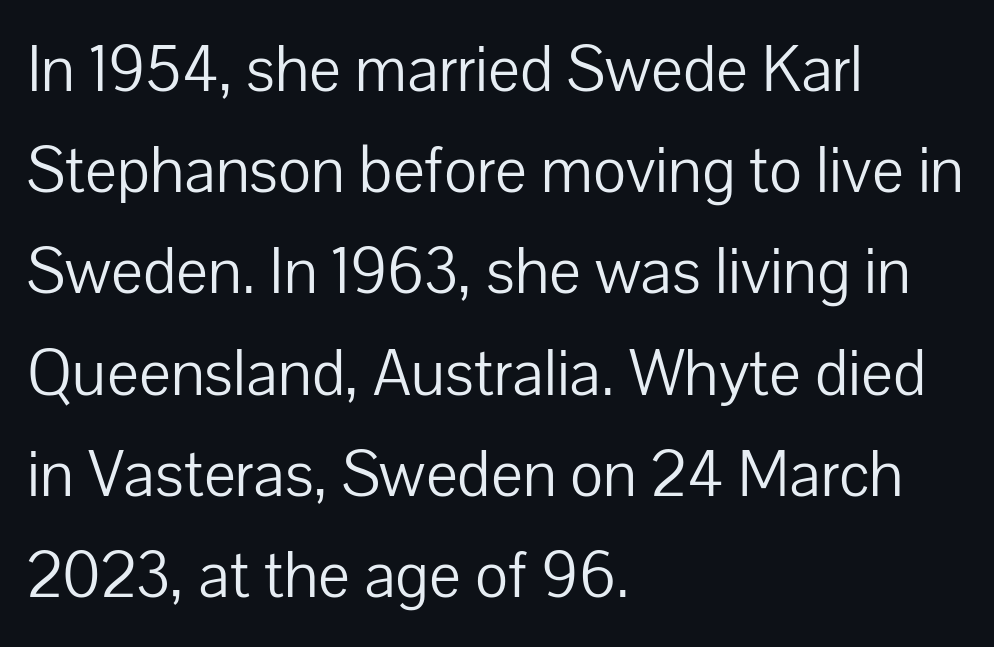
Q: Is the text bold? A: No.
Q: Is the text italic (slanted)? A: No, it is upright.
Q: Is the typeface a serif or a sans-serif typeface? A: Sans-serif.
Q: Is the text underlined? A: No.
Q: How is the paragraph aligned? A: Left-aligned.
Q: Is the spacing between letters normal or unusually wide? A: Normal.
Q: Is the spacing between lines tight, normal or loose? A: Normal.
Q: Width (condensed, normal, or wide)? A: Normal.
Q: Stroke contrast? A: Low.
Q: x-height? A: Medium.
Q: Monospaced? A: No.
